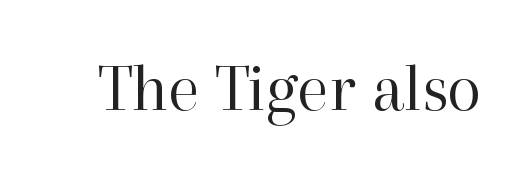
{"serif": "yes", "italic": "no", "bold": "no", "weight": "regular", "width": "normal", "stroke_contrast": "high", "x_height": "medium", "monospaced": "no", "underline": "no", "letter_spacing": "normal", "letter_spacing_em": 0.0, "glyph_px": 69}
